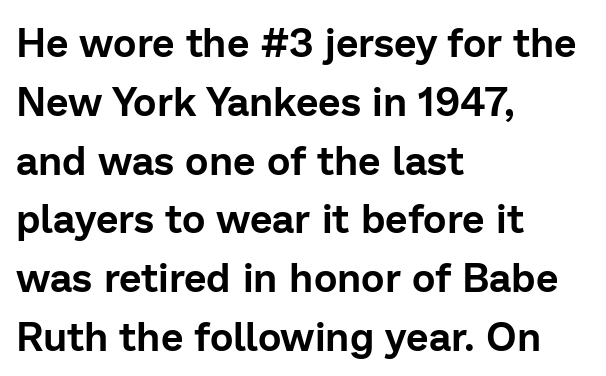
Q: Is the text italic (slanted)? A: No, it is upright.
Q: Is the typeface a serif or a sans-serif typeface? A: Sans-serif.
Q: Is the text underlined? A: No.
Q: How is the paragraph aligned? A: Left-aligned.
Q: Is the spacing between letters normal or unusually wide? A: Normal.
Q: Is the spacing between lines tight, normal or loose? A: Normal.
Q: Width (condensed, normal, or wide)? A: Normal.
Q: Stroke contrast? A: Low.
Q: x-height? A: Medium.
Q: Monospaced? A: No.
